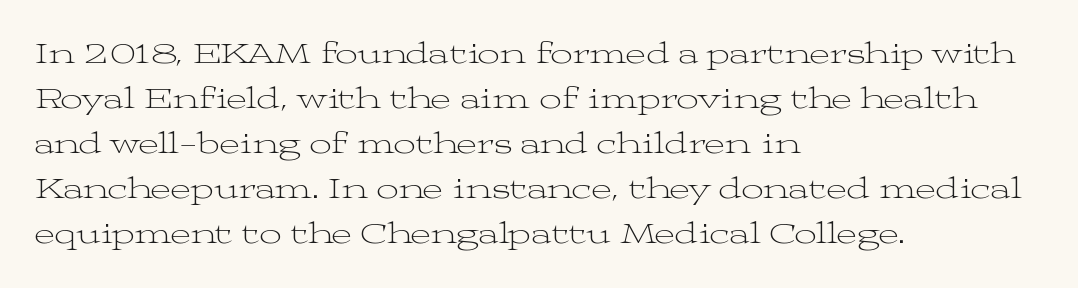
Q: Is the text bold? A: No.
Q: Is the text italic (slanted)? A: No, it is upright.
Q: Is the typeface a serif or a sans-serif typeface? A: Serif.
Q: Is the text underlined? A: No.
Q: How is the paragraph aligned? A: Left-aligned.
Q: Is the spacing between letters normal or unusually wide? A: Normal.
Q: Is the spacing between lines tight, normal or loose? A: Normal.
Q: Width (condensed, normal, or wide)? A: Wide.
Q: Stroke contrast? A: Medium.
Q: x-height? A: Medium.
Q: Monospaced? A: No.
